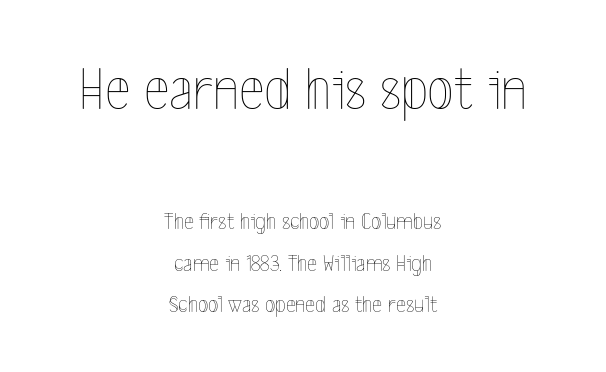
Upright lettering throughout. Spacing between characters is what you'd get straight out of the box. Spacing verdict: proportional, widths tailored to each character. Weight: regular or lighter. The string is rendered with underlining switched off.
